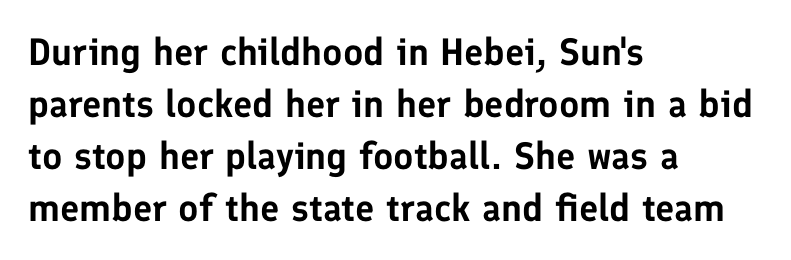
The image shows 38 px sans-serif type, upright; set left-aligned, normal line spacing (1.37x), normal letter spacing, not underlined; low stroke contrast and a medium x-height.
